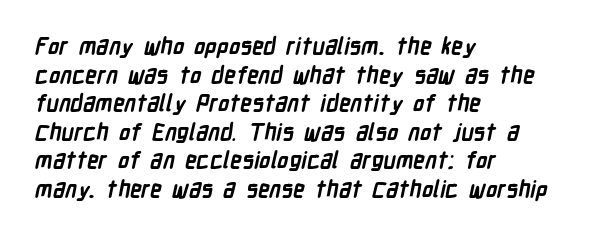
Q: Is the text bold? A: Yes.
Q: Is the text underlined? A: No.
Q: How is the paragraph aligned? A: Left-aligned.
Q: Is the spacing between letters normal or unusually wide? A: Normal.
